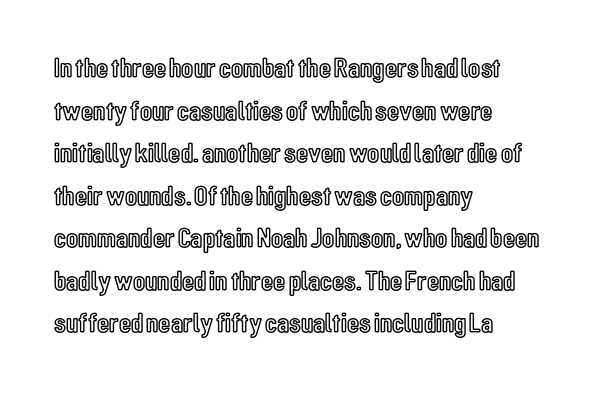
Q: Is the text italic (slanted)? A: No, it is upright.
Q: Is the text underlined? A: No.
Q: How is the paragraph aligned? A: Left-aligned.
Q: Is the spacing between letters normal or unusually wide? A: Normal.
Q: Is the spacing between lines tight, normal or loose? A: Normal.
Q: Width (condensed, normal, or wide)? A: Condensed.
Q: x-height? A: Medium.
Q: Monospaced? A: No.
